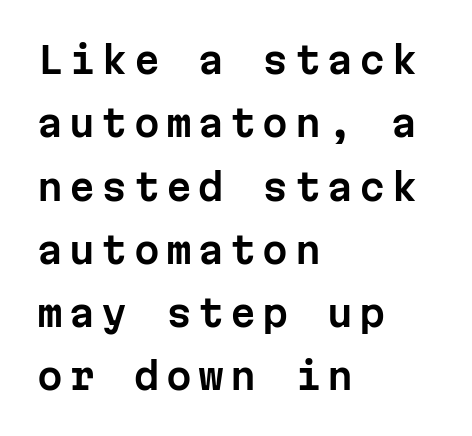
{"serif": "no", "italic": "no", "width": "normal", "stroke_contrast": "low", "x_height": "medium", "monospaced": "yes", "underline": "no", "align": "left", "line_spacing_ratio": 1.71, "glyph_px": 37}
